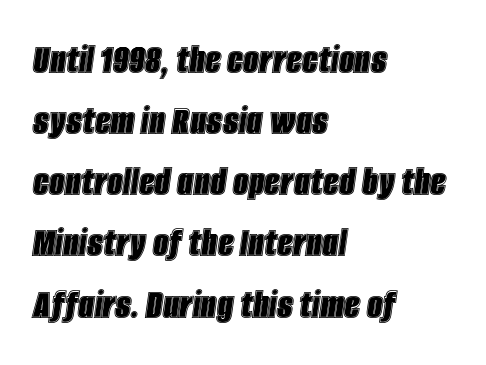
Q: Is the text italic (slanted)? A: Yes, it leans right by about 8 degrees.
Q: Is the text underlined? A: No.
Q: How is the paragraph aligned? A: Left-aligned.
Q: Is the spacing between letters normal or unusually wide? A: Normal.
Q: Is the spacing between lines tight, normal or loose? A: Normal.
Q: Width (condensed, normal, or wide)? A: Condensed.
Q: x-height? A: Large.
Q: Monospaced? A: No.
